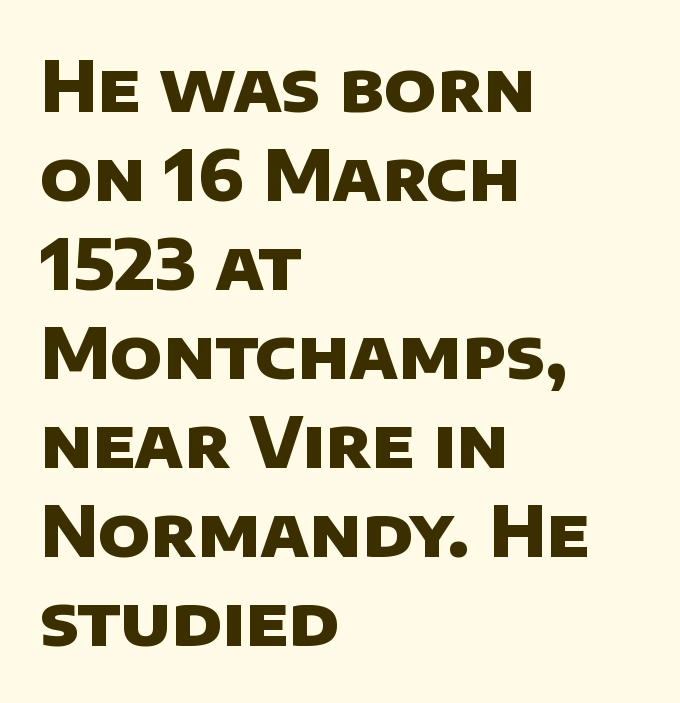
{"serif": "no", "bold": "yes", "weight": "heavy", "width": "normal", "stroke_contrast": "low", "x_height": "large", "monospaced": "no", "underline": "no", "align": "left", "line_spacing": "normal", "line_spacing_ratio": 1.29, "letter_spacing": "normal", "letter_spacing_em": 0.0, "glyph_px": 69}
